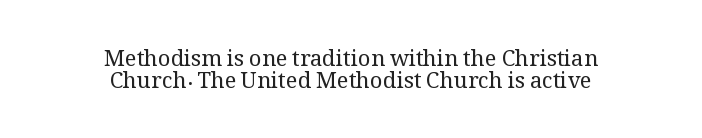
{"italic": "no", "bold": "no", "underline": "no", "align": "center", "line_spacing": "tight", "line_spacing_ratio": 1.02, "letter_spacing": "normal", "letter_spacing_em": 0.0, "glyph_px": 22}
